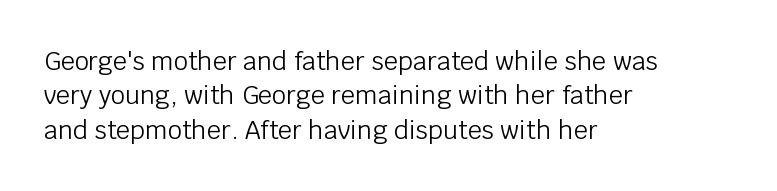
Q: Is the text bold? A: No.
Q: Is the text italic (slanted)? A: No, it is upright.
Q: Is the text underlined? A: No.
Q: How is the paragraph aligned? A: Left-aligned.
Q: Is the spacing between letters normal or unusually wide? A: Normal.
Q: Is the spacing between lines tight, normal or loose? A: Normal.
